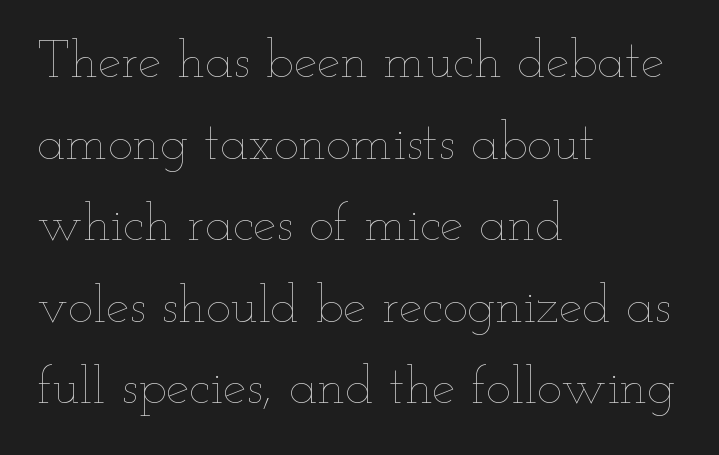
Spacing between characters is what you'd get straight out of the box. Unbolded letterforms with no extra heft. Unmarked baselines from the first word to the last. A typesetter would call this proportional, since set widths differ per character. The leading is moderate, giving the passage an even texture.
